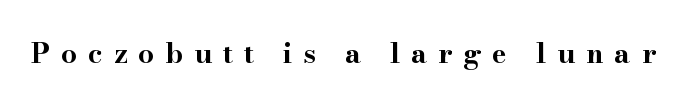
The image shows 28 px bold, wide serif type, upright; set unusually wide letter spacing (+0.39 em), not underlined; high stroke contrast and a small x-height.
